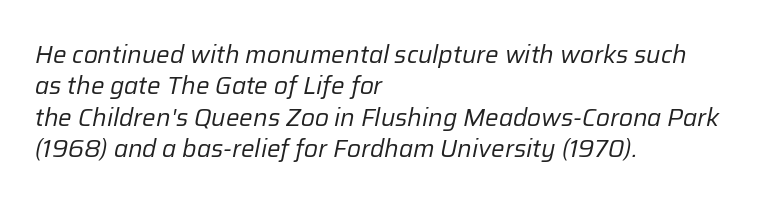
The image shows 24 px text type, italic (leaning right); set left-aligned, normal line spacing (1.31x), normal letter spacing, not underlined.
